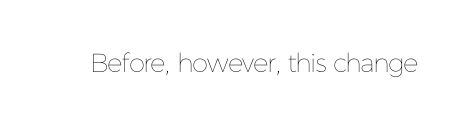
A roman cut, with each character standing at attention. Decoration check: the copy has no underline. The gaps between neighbouring characters are ordinary and unremarkable. Bold? No — there's no thickening of the strokes.
